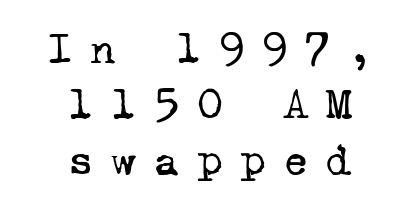
The letters march in equal steps, a hallmark of fixed-pitch type. The gap between lines stays unmarked. The designer left line spacing at the default. Reading down the block, each line starts at a different indent, mirrored at its end.
